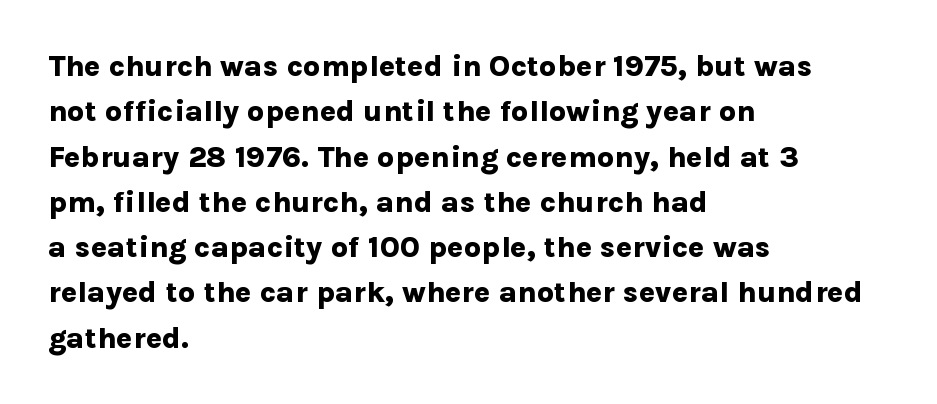
Here the glyphs are tracked normally, forming tight word shapes. Which margin do the lines hug? The left one — the right edge is uneven. Is the type bold? Yes — the strokes are clearly thick and heavy. Horizontal bands of white between lines are of average thickness.
